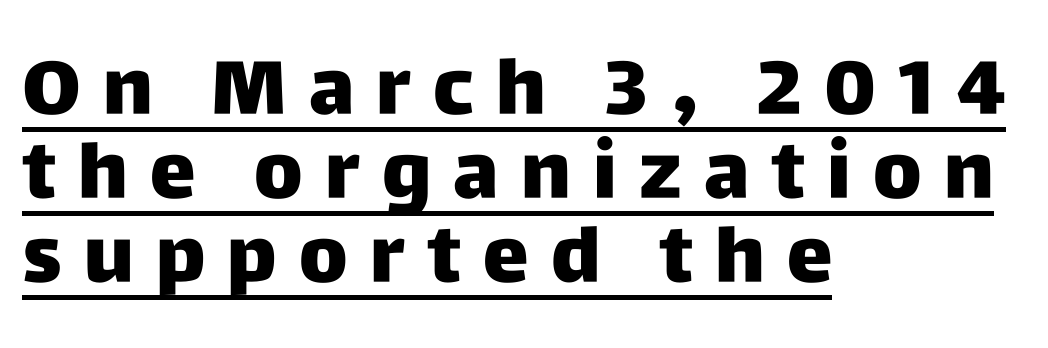
{"serif": "no", "italic": "no", "bold": "yes", "weight": "heavy", "width": "normal", "stroke_contrast": "low", "x_height": "large", "monospaced": "no", "underline": "yes", "align": "left", "line_spacing": "tight", "line_spacing_ratio": 1.09, "letter_spacing": "wide", "letter_spacing_em": 0.29, "glyph_px": 77}
